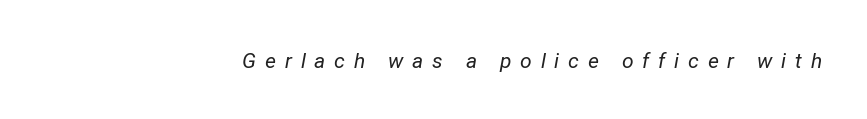
{"italic": "yes", "lean": "right", "slant_degrees": 12, "bold": "no", "underline": "no", "align": "right", "letter_spacing": "wide", "letter_spacing_em": 0.42, "glyph_px": 21}
